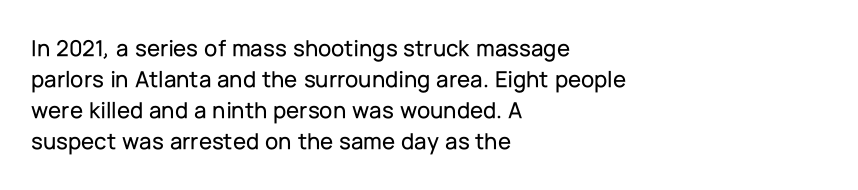
{"italic": "no", "underline": "no", "align": "left", "line_spacing": "normal", "line_spacing_ratio": 1.29, "letter_spacing": "normal", "letter_spacing_em": 0.0, "glyph_px": 24}
